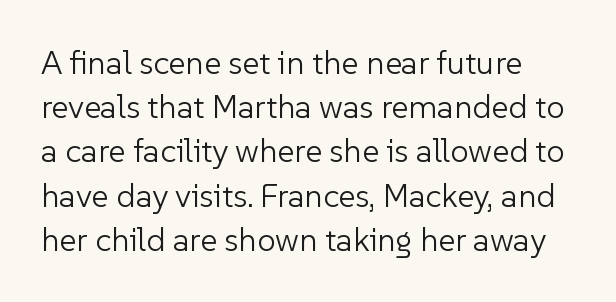
Q: Is the text bold? A: No.
Q: Is the text italic (slanted)? A: No, it is upright.
Q: Is the typeface a serif or a sans-serif typeface? A: Sans-serif.
Q: Is the text underlined? A: No.
Q: Is the spacing between letters normal or unusually wide? A: Normal.
Q: Is the spacing between lines tight, normal or loose? A: Normal.
Q: Width (condensed, normal, or wide)? A: Normal.
Q: Stroke contrast? A: Low.
Q: x-height? A: Medium.
Q: Monospaced? A: No.
